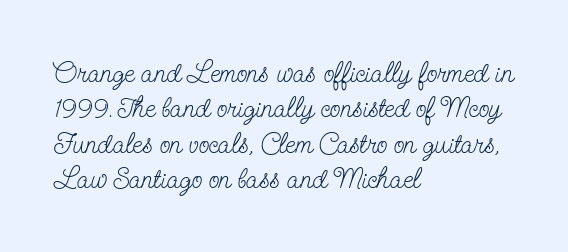
A bare baseline throughout the passage. The letters advance in unequal steps, a hallmark of proportional type. The rendering shows small feet on the letterforms — a serif design. Glyph-to-glyph distance matches everyday printed text. One-word summary of the alignment: left.
